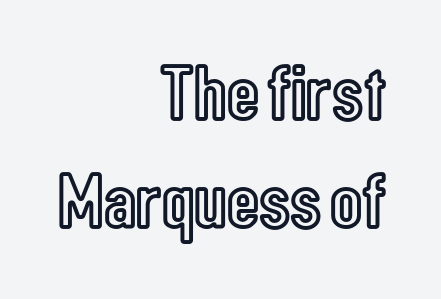
The image shows 79 px condensed type, upright; set right-aligned, normal line spacing (1.37x), normal letter spacing, not underlined; a medium x-height.
